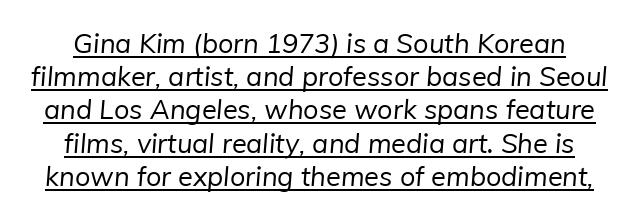
Spacing between characters is what you'd get straight out of the box. Weight: not bold — regular or lighter. This sample carries an underscore along the baseline area.
